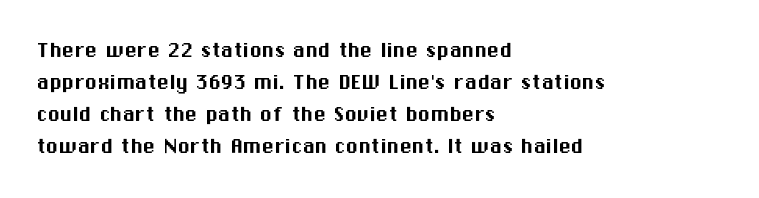
Summary of vertical rhythm: regular, with standard interline spacing. The string is rendered with underlining switched off. This rendering uses left alignment, leaving the right contour irregular. The lettering stays uniformly vertical, giving the passage a roman look. The horizontal fit of the characters is conventional and even.
